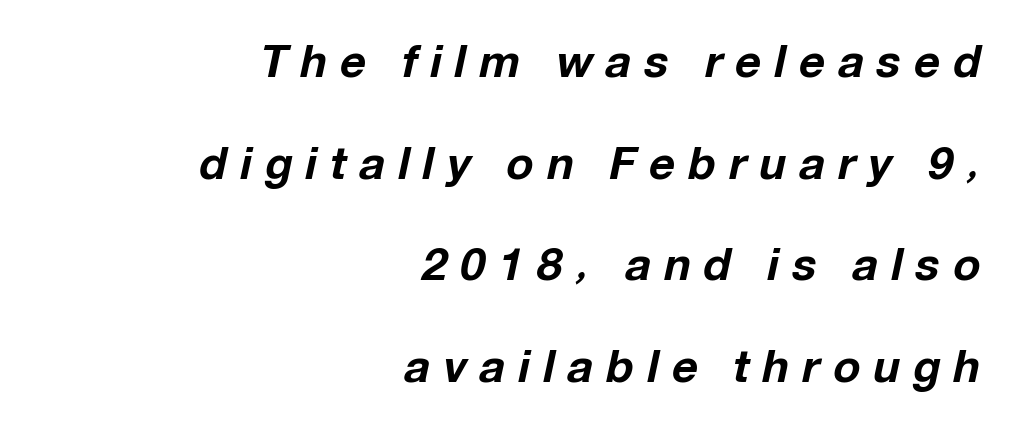
Q: Is the text bold? A: Yes.
Q: Is the text italic (slanted)? A: Yes, it leans right by about 12 degrees.
Q: Is the text underlined? A: No.
Q: How is the paragraph aligned? A: Right-aligned.
Q: Is the spacing between letters normal or unusually wide? A: Unusually wide.
Q: Is the spacing between lines tight, normal or loose? A: Loose.
Q: Width (condensed, normal, or wide)? A: Normal.
Q: Stroke contrast? A: Low.
Q: x-height? A: Medium.
Q: Monospaced? A: No.
